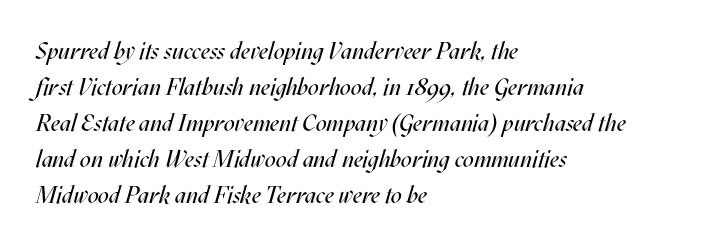
Caption: standard tracking, unaltered. Looking at the ascenders, they clearly lean. Glance below the letters and you will spot only blank space. In CSS terms this would be text-align: left. A typesetter would call this leading conventional body-copy spacing. A light-to-regular cut is what we see here.
